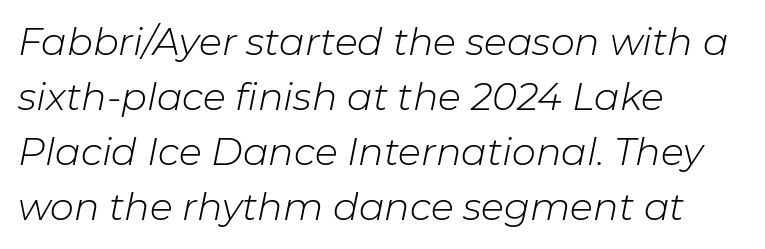
The image shows 38 px light type, italic (leaning right); set left-aligned, normal line spacing (1.45x), normal letter spacing, not underlined; low stroke contrast and a medium x-height.
